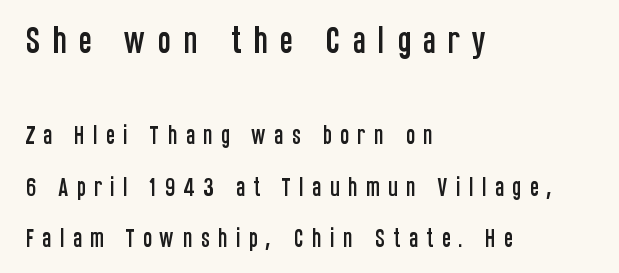
The image shows 31 px condensed sans-serif type, upright; set left-aligned, loose line spacing (2.44x), unusually wide letter spacing (+0.38 em), not underlined; the first (top) block is 1.48x larger; low stroke contrast and a large x-height.
